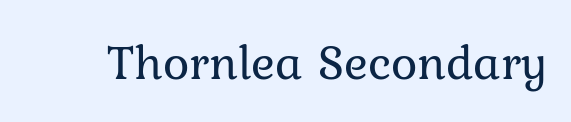
The image shows 50 px regular-weight type, upright; set normal letter spacing, not underlined; low stroke contrast and a medium x-height.
